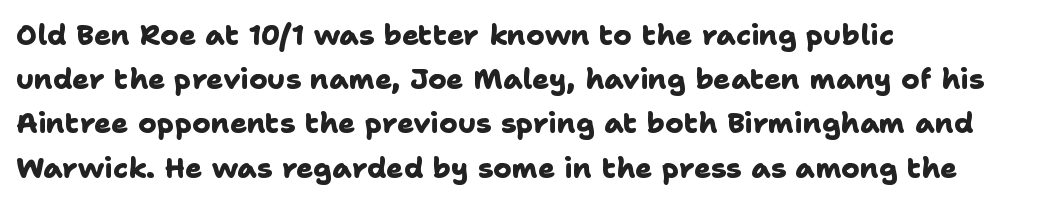
{"serif": "no", "bold": "yes", "weight": "heavy", "width": "normal", "stroke_contrast": "low", "x_height": "medium", "monospaced": "no", "underline": "no", "align": "left", "line_spacing": "normal", "line_spacing_ratio": 1.58, "letter_spacing": "normal", "letter_spacing_em": 0.0, "glyph_px": 28}
